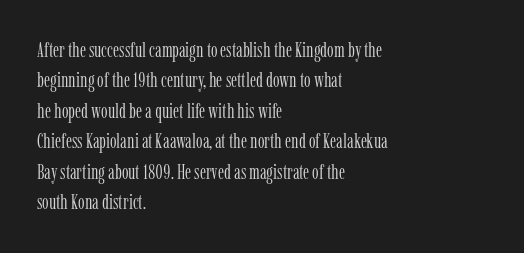
Q: Is the text bold? A: No.
Q: Is the text italic (slanted)? A: No, it is upright.
Q: Is the text underlined? A: No.
Q: How is the paragraph aligned? A: Left-aligned.
Q: Is the spacing between letters normal or unusually wide? A: Normal.
Q: Is the spacing between lines tight, normal or loose? A: Normal.
